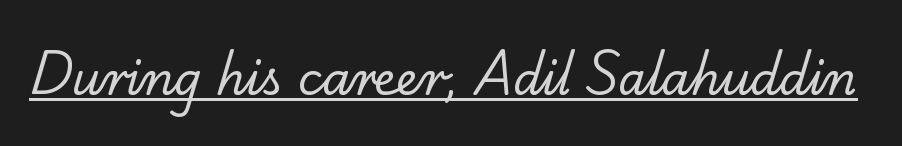
{"bold": "no", "weight": "regular", "width": "normal", "stroke_contrast": "low", "x_height": "small", "monospaced": "no", "underline": "yes", "letter_spacing": "normal", "letter_spacing_em": 0.0, "glyph_px": 45}
